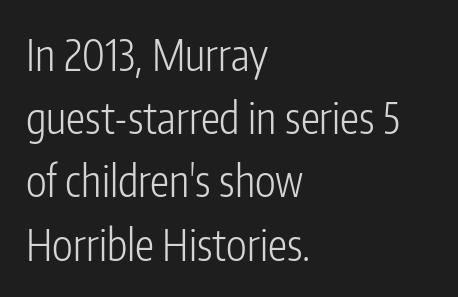
{"serif": "no", "italic": "no", "bold": "no", "weight": "light", "width": "condensed", "stroke_contrast": "low", "x_height": "medium", "monospaced": "no", "underline": "no", "align": "left", "line_spacing": "normal", "line_spacing_ratio": 1.47, "letter_spacing": "normal", "letter_spacing_em": 0.0, "glyph_px": 43}
